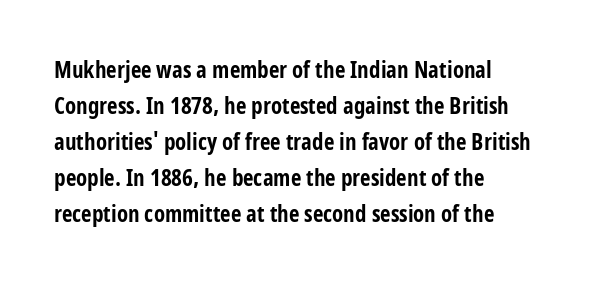
{"italic": "no", "bold": "yes", "underline": "no", "align": "left", "line_spacing": "normal", "line_spacing_ratio": 1.56, "letter_spacing": "normal", "letter_spacing_em": 0.0, "glyph_px": 23}
